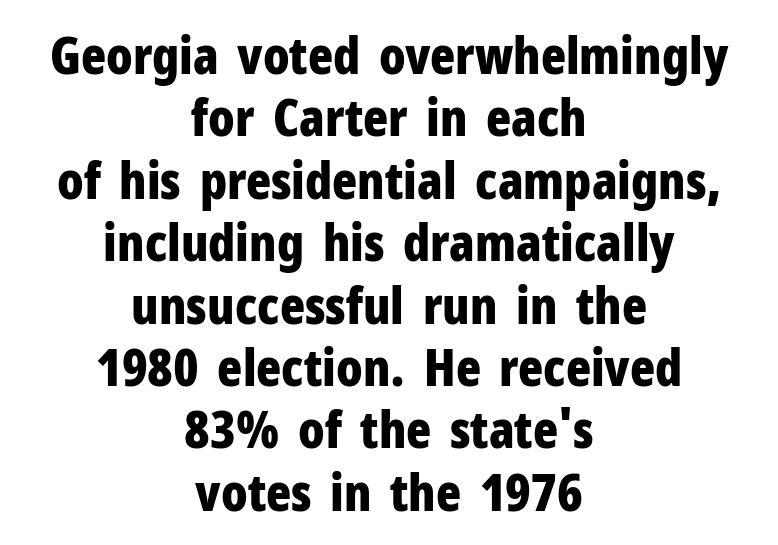
{"serif": "no", "italic": "no", "bold": "yes", "weight": "bold", "width": "condensed", "stroke_contrast": "low", "x_height": "medium", "monospaced": "no", "underline": "no", "align": "center", "line_spacing_ratio": 1.2, "letter_spacing": "normal", "letter_spacing_em": 0.0, "glyph_px": 52}
